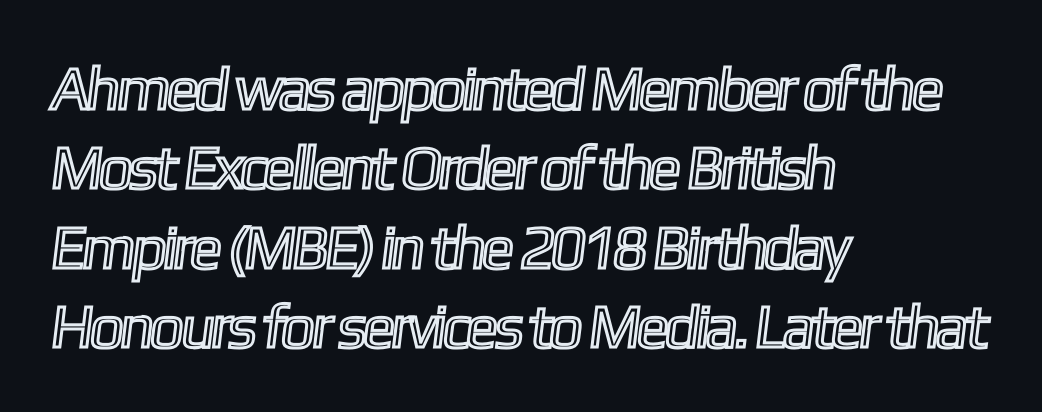
The letters sit at their default tracking, neither squeezed nor spread. Bare-footed words on every line. Interline gaps are of average width in this sample. The letters advance in unequal steps, a hallmark of proportional type. Horizontally, the lines are justified to the leading edge only.
